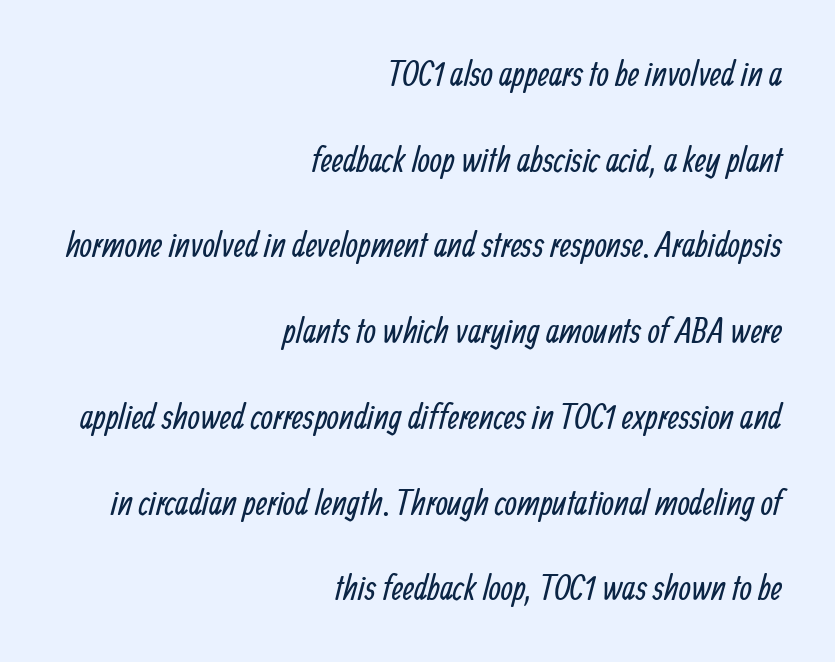
The image shows 35 px regular-weight, condensed sans-serif type; set right-aligned, loose line spacing (2.45x), normal letter spacing, not underlined; low stroke contrast and a medium x-height.
